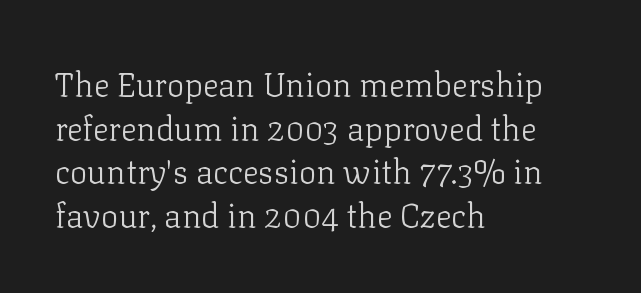
Q: Is the text bold? A: No.
Q: Is the text italic (slanted)? A: No, it is upright.
Q: Is the typeface a serif or a sans-serif typeface? A: Serif.
Q: Is the text underlined? A: No.
Q: How is the paragraph aligned? A: Left-aligned.
Q: Is the spacing between letters normal or unusually wide? A: Normal.
Q: Is the spacing between lines tight, normal or loose? A: Normal.
Q: Width (condensed, normal, or wide)? A: Normal.
Q: Stroke contrast? A: Low.
Q: x-height? A: Medium.
Q: Monospaced? A: No.
